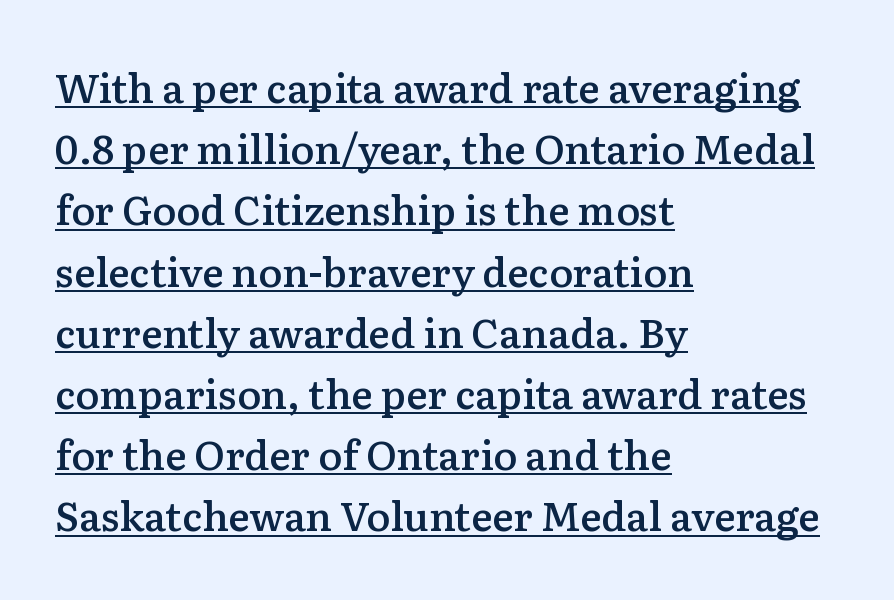
The image shows 40 px semibold serif type, upright; set left-aligned, normal line spacing (1.53x), normal letter spacing, underlined; low stroke contrast and a medium x-height.
